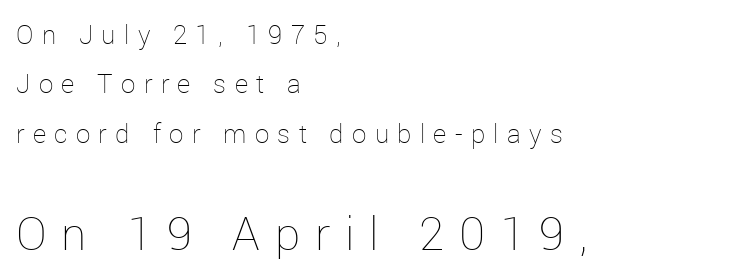
A clean baseline with only descenders dipping below it. There is plenty of visible air inserted between adjacent glyphs. Think of a printed novel: that variable character pitch is what you see here. Is the stroke heavy? The answer is a plain regular-or-lighter. Is the lower block the larger one? Yes — the lower block carries the bigger type. Caption: multi-line text, flush left, ragged right.
